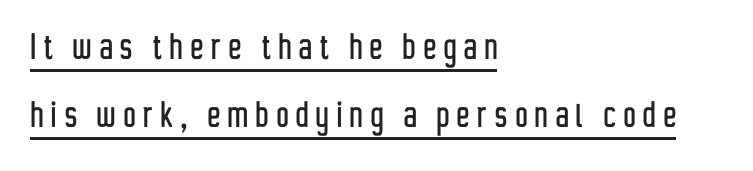
Q: Is the text italic (slanted)? A: No, it is upright.
Q: Is the typeface a serif or a sans-serif typeface? A: Sans-serif.
Q: Is the text underlined? A: Yes.
Q: How is the paragraph aligned? A: Left-aligned.
Q: Is the spacing between lines tight, normal or loose? A: Normal.
Q: Width (condensed, normal, or wide)? A: Condensed.
Q: Stroke contrast? A: Low.
Q: x-height? A: Medium.
Q: Monospaced? A: No.
